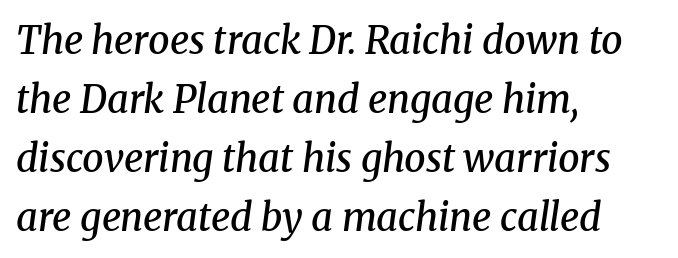
Students, observe: this is what conventionally led text looks like. Observe the ordinary spacing: letters are neighbours, not strangers. Compared with ordinary roman type, these characters are visibly tilted. Does the copy run flush right? No — it runs flush left.
